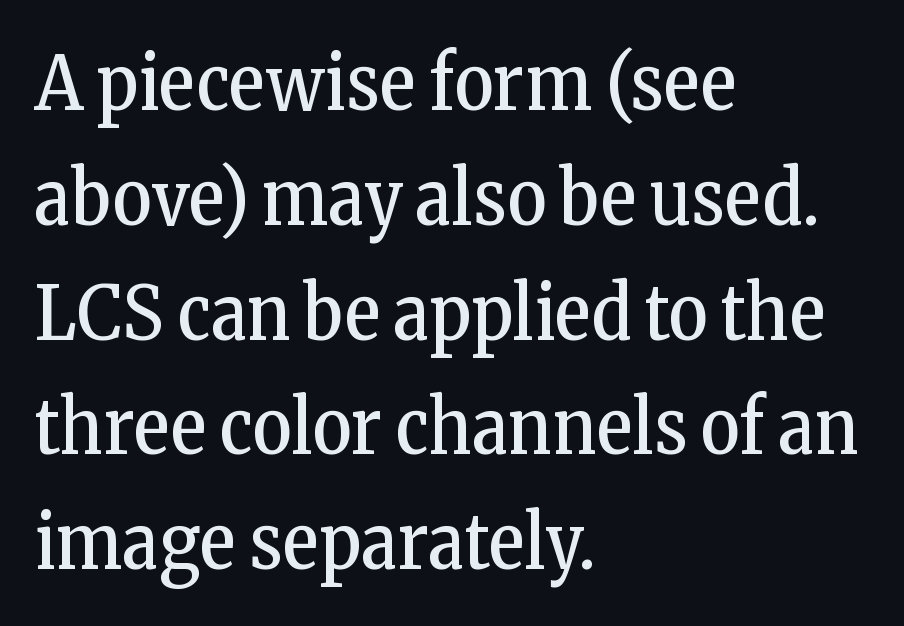
Q: Is the text bold? A: No.
Q: Is the text italic (slanted)? A: No, it is upright.
Q: Is the typeface a serif or a sans-serif typeface? A: Serif.
Q: Is the text underlined? A: No.
Q: How is the paragraph aligned? A: Left-aligned.
Q: Is the spacing between letters normal or unusually wide? A: Normal.
Q: Is the spacing between lines tight, normal or loose? A: Normal.
Q: Width (condensed, normal, or wide)? A: Condensed.
Q: Stroke contrast? A: Low.
Q: x-height? A: Medium.
Q: Monospaced? A: No.
